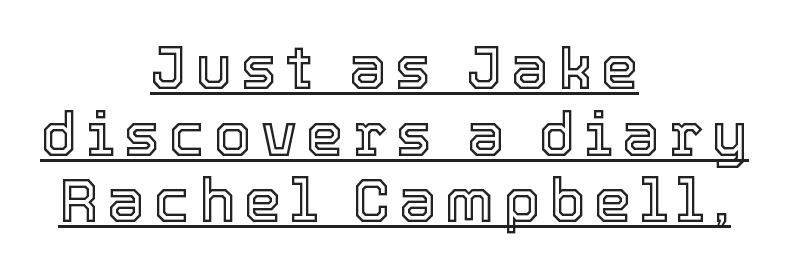
Q: Is the text italic (slanted)? A: No, it is upright.
Q: Is the text underlined? A: Yes.
Q: How is the paragraph aligned? A: Centered.
Q: Is the spacing between lines tight, normal or loose? A: Tight.
Q: Width (condensed, normal, or wide)? A: Normal.
Q: x-height? A: Medium.
Q: Monospaced? A: No.
